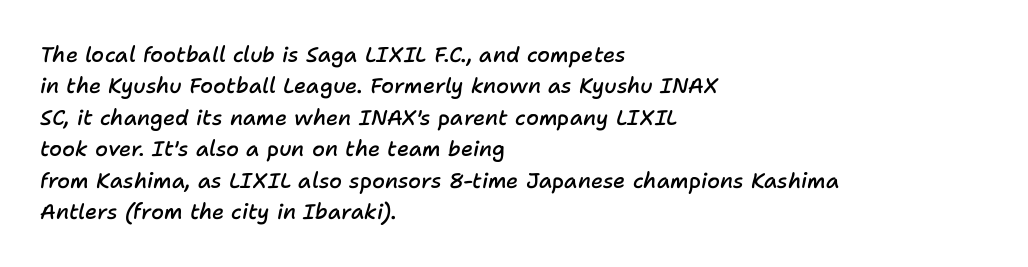
Q: Is the text bold? A: Semi-bold.
Q: Is the text italic (slanted)? A: Yes, it leans right by about 11 degrees.
Q: Is the text underlined? A: No.
Q: How is the paragraph aligned? A: Left-aligned.
Q: Is the spacing between letters normal or unusually wide? A: Normal.
Q: Is the spacing between lines tight, normal or loose? A: Normal.
